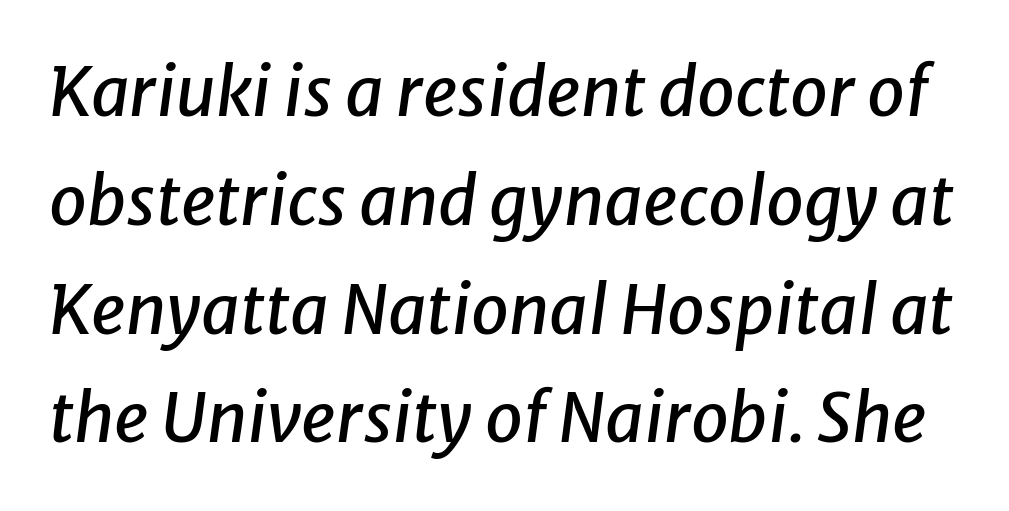
Q: Is the text italic (slanted)? A: Yes, it leans right by about 8 degrees.
Q: Is the text underlined? A: No.
Q: Is the spacing between letters normal or unusually wide? A: Normal.
Q: Is the spacing between lines tight, normal or loose? A: Normal.
Q: Width (condensed, normal, or wide)? A: Normal.
Q: Stroke contrast? A: Low.
Q: x-height? A: Medium.
Q: Monospaced? A: No.
